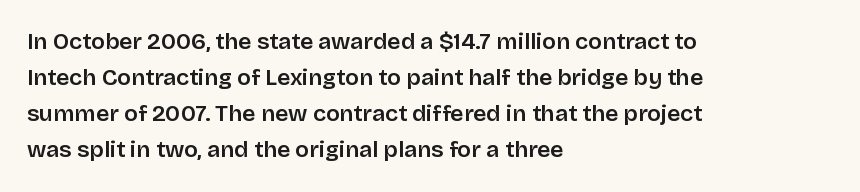
{"italic": "no", "underline": "no", "align": "left", "line_spacing": "normal", "line_spacing_ratio": 1.57, "letter_spacing": "normal", "letter_spacing_em": 0.0, "glyph_px": 23}
